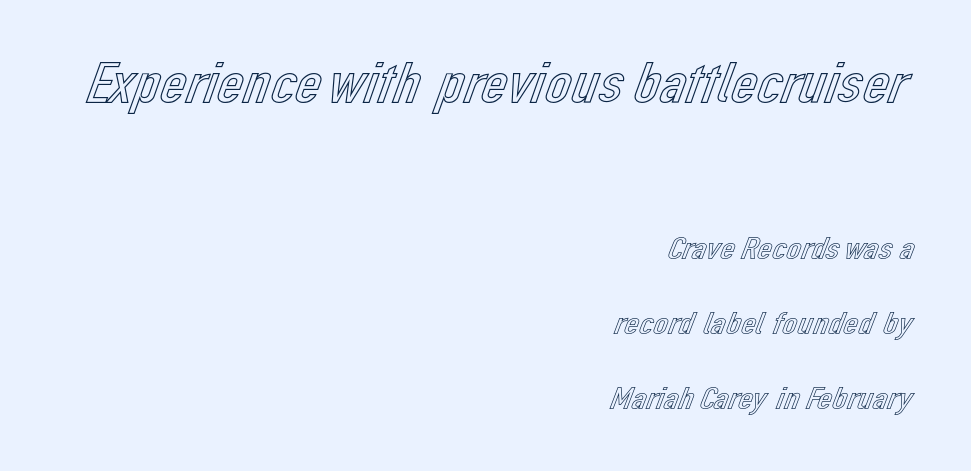
The image shows 58 px text type; set right-aligned, loose line spacing (2.26x), normal letter spacing, not underlined; the first (top) block is 1.76x larger; a medium x-height.
